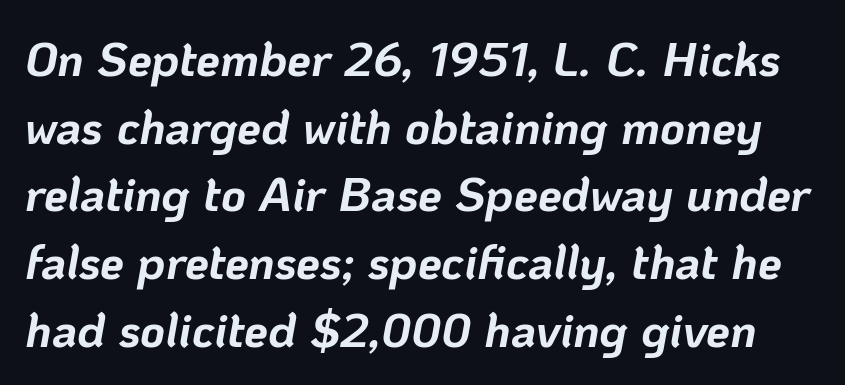
In terms of leading, this rendering sits right in the middle. The letters advance in unequal steps, a hallmark of proportional type. No word sits above an underline. Posture: slanted.
